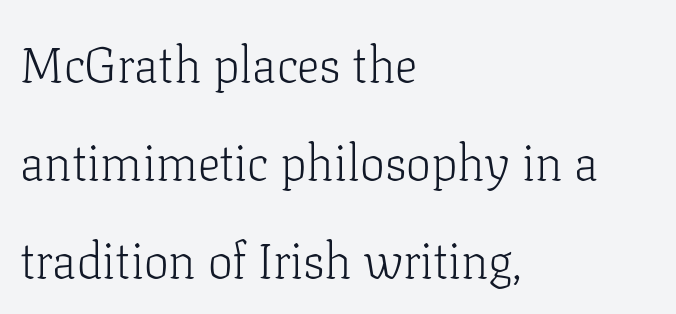
{"serif": "yes", "italic": "no", "bold": "no", "weight": "light", "width": "normal", "stroke_contrast": "low", "x_height": "medium", "monospaced": "no", "underline": "no", "align": "left", "line_spacing": "loose", "line_spacing_ratio": 1.96, "letter_spacing": "normal", "letter_spacing_em": 0.0, "glyph_px": 50}
